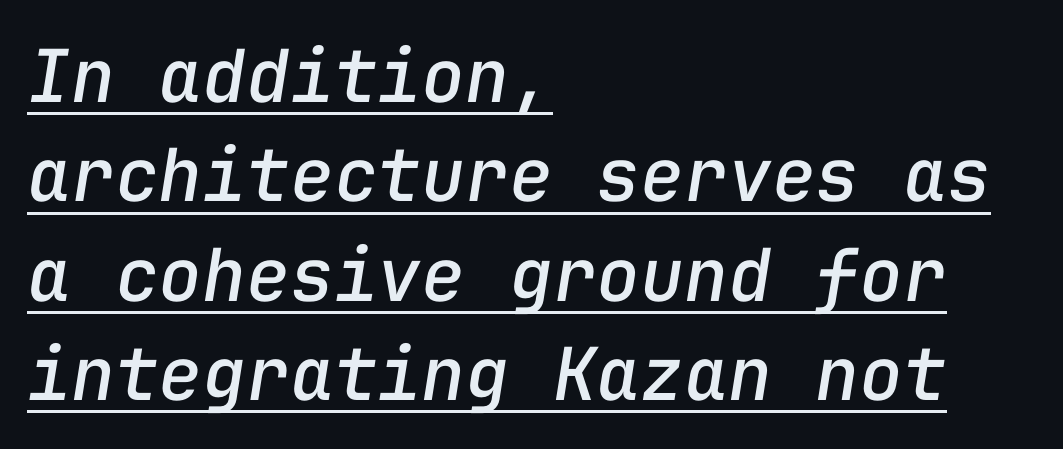
The image shows 73 px text type, italic (leaning right), monospaced; set left-aligned, normal line spacing (1.36x), normal letter spacing, underlined; low stroke contrast and a medium x-height.
